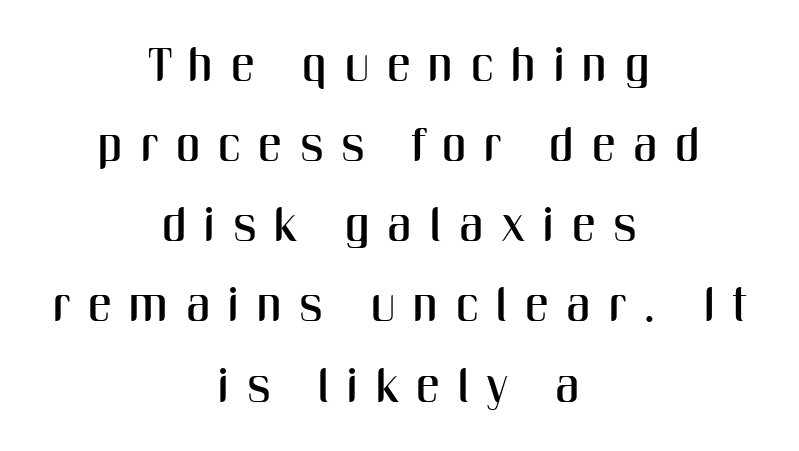
Q: Is the text italic (slanted)? A: No, it is upright.
Q: Is the typeface a serif or a sans-serif typeface? A: Sans-serif.
Q: Is the text underlined? A: No.
Q: How is the paragraph aligned? A: Centered.
Q: Is the spacing between letters normal or unusually wide? A: Unusually wide.
Q: Is the spacing between lines tight, normal or loose? A: Normal.
Q: Width (condensed, normal, or wide)? A: Condensed.
Q: Stroke contrast? A: Medium.
Q: x-height? A: Medium.
Q: Monospaced? A: No.
